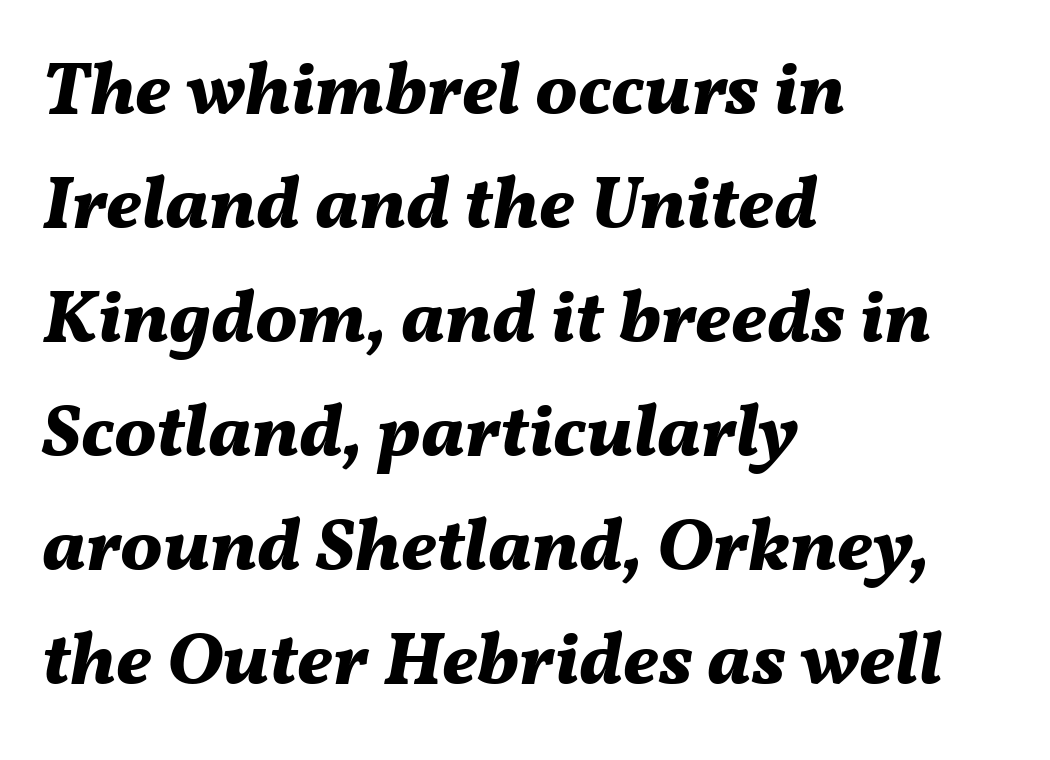
The image shows 75 px bold type, italic (leaning right); set left-aligned, normal line spacing (1.52x), normal letter spacing, not underlined; medium stroke contrast and a medium x-height.
